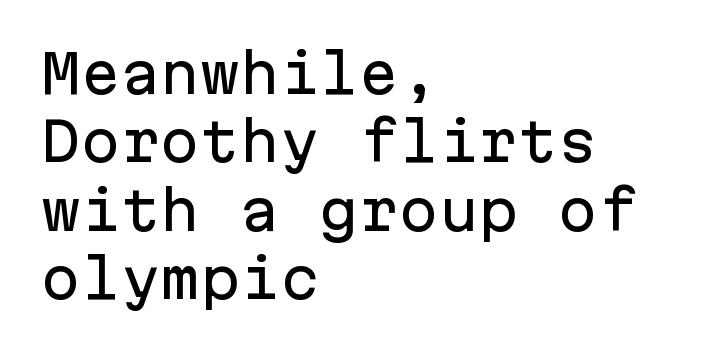
Q: Is the text italic (slanted)? A: No, it is upright.
Q: Is the typeface a serif or a sans-serif typeface? A: Sans-serif.
Q: Is the text underlined? A: No.
Q: How is the paragraph aligned? A: Left-aligned.
Q: Is the spacing between letters normal or unusually wide? A: Normal.
Q: Is the spacing between lines tight, normal or loose? A: Normal.
Q: Width (condensed, normal, or wide)? A: Normal.
Q: Stroke contrast? A: Low.
Q: x-height? A: Medium.
Q: Monospaced? A: Yes.
